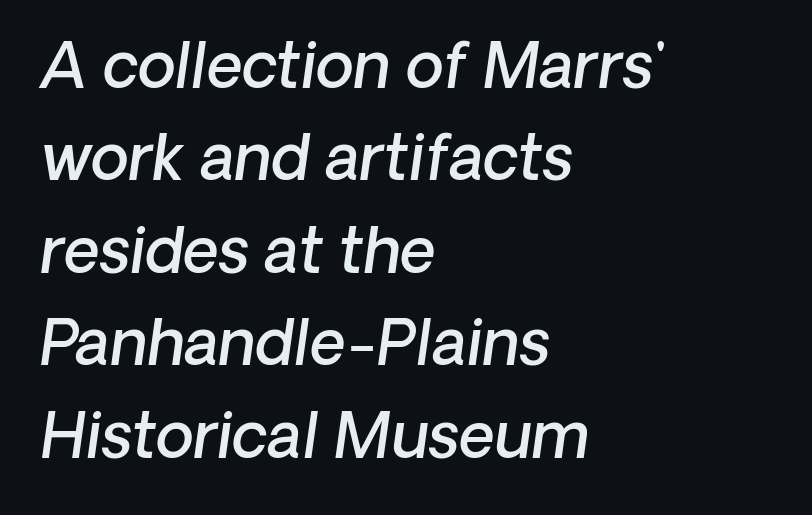
The image shows 62 px semibold type, italic (leaning right); set left-aligned, normal line spacing (1.49x), normal letter spacing, not underlined; low stroke contrast and a medium x-height.
